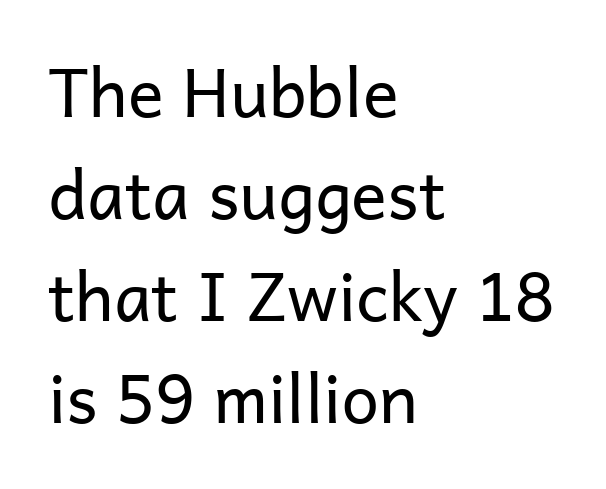
{"serif": "no", "italic": "no", "bold": "no", "weight": "regular", "width": "normal", "stroke_contrast": "low", "x_height": "medium", "monospaced": "no", "underline": "no", "align": "left", "line_spacing": "normal", "line_spacing_ratio": 1.52, "letter_spacing": "normal", "letter_spacing_em": 0.0, "glyph_px": 67}
